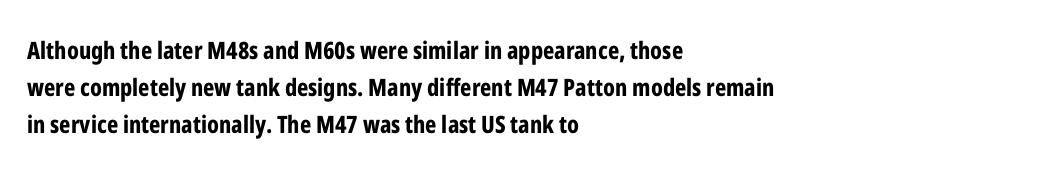
{"italic": "no", "bold": "yes", "underline": "no", "align": "left", "line_spacing": "normal", "line_spacing_ratio": 1.55, "letter_spacing": "normal", "letter_spacing_em": 0.0, "glyph_px": 24}
